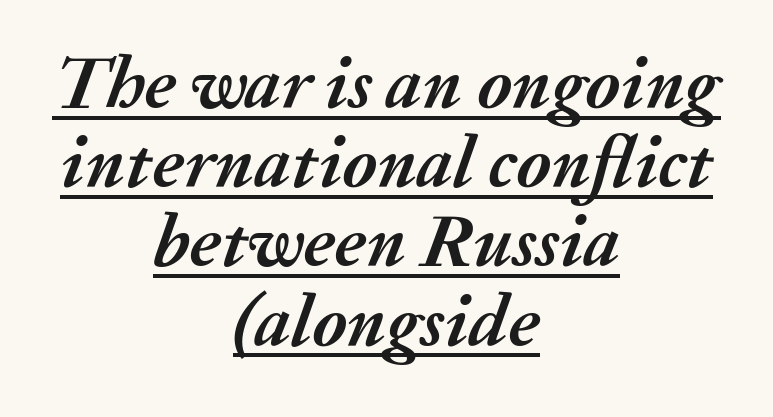
Q: Is the text bold? A: Yes.
Q: Is the text italic (slanted)? A: Yes, it leans right by about 20 degrees.
Q: Is the text underlined? A: Yes.
Q: How is the paragraph aligned? A: Centered.
Q: Is the spacing between letters normal or unusually wide? A: Normal.
Q: Is the spacing between lines tight, normal or loose? A: Tight.
Q: Width (condensed, normal, or wide)? A: Normal.
Q: Stroke contrast? A: Medium.
Q: x-height? A: Medium.
Q: Monospaced? A: No.
